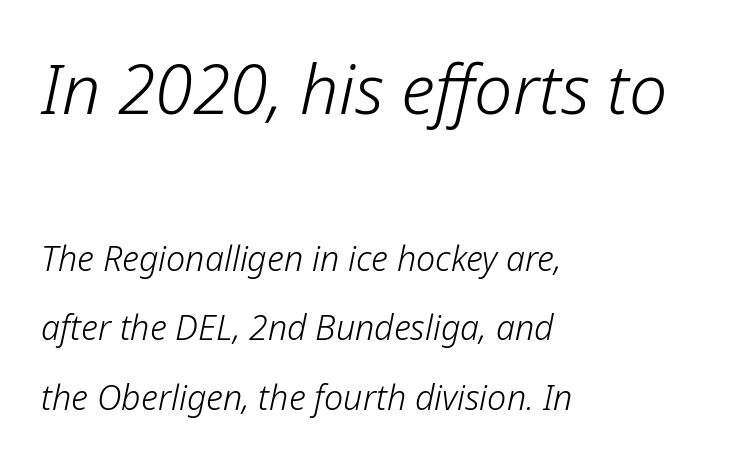
The letters look calm and open, with moderate or lighter stems. Varying glyph widths throughout — classic text-font behaviour. You could fit nearly another row in the gap between these rows. Spacing between characters is what you'd get straight out of the box. Tall strokes in this sample are angled rather than plumb. Is the lower block the larger one? No — the upper block carries the bigger type.
